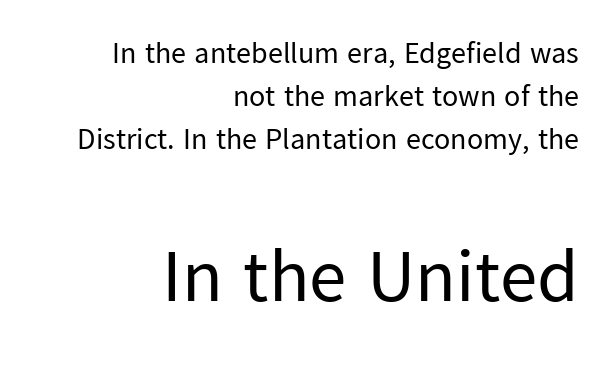
The image shows 75 px regular-weight sans-serif type, upright; set right-aligned, normal line spacing (1.43x), normal letter spacing, not underlined; the second (bottom) block is 2.5x larger; low stroke contrast and a medium x-height.
